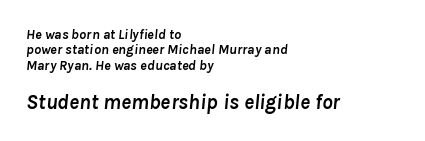
Type size steps up from the first block to the second. The block of text is dense from top to bottom, with scant space between rows. These lines keep a tight, regular rhythm from letter to letter. This rendering features lettering with no underline.
